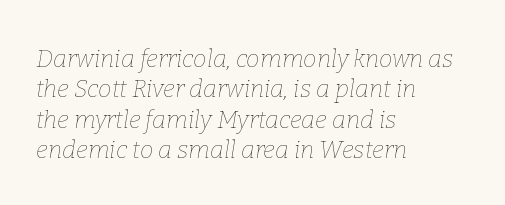
Q: Is the text bold? A: No.
Q: Is the text italic (slanted)? A: Yes, it leans right by about 9 degrees.
Q: Is the text underlined? A: No.
Q: How is the paragraph aligned? A: Left-aligned.
Q: Is the spacing between letters normal or unusually wide? A: Normal.
Q: Is the spacing between lines tight, normal or loose? A: Normal.
